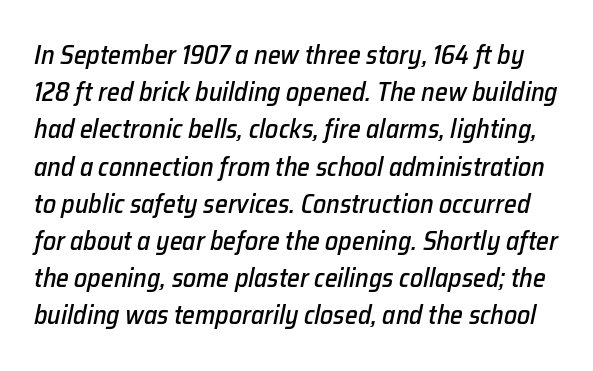
{"italic": "yes", "lean": "right", "slant_degrees": 12, "underline": "no", "line_spacing": "normal", "line_spacing_ratio": 1.43, "letter_spacing": "normal", "letter_spacing_em": 0.0, "glyph_px": 26}
